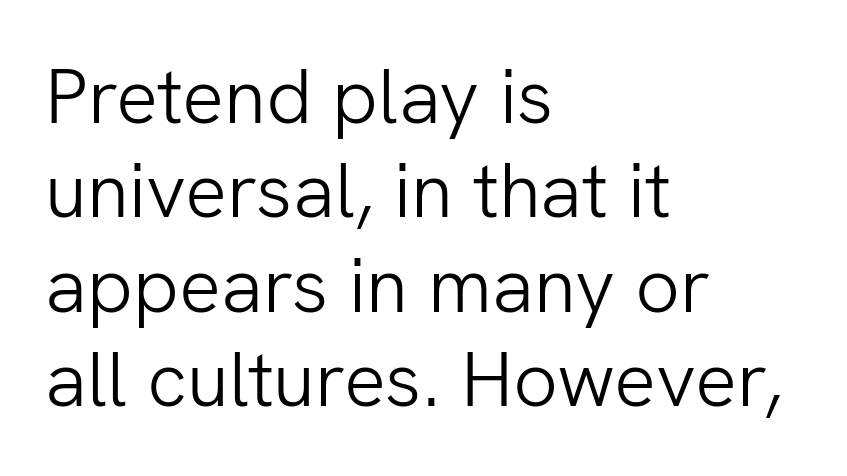
Horizontal alignment here is leftward, the default for most running prose. Looks like regular typesetting: each glyph gets only the width it needs. Font category for this specimen: sans-serif. Caption: standard tracking, unaltered. Underlining? Definitely not there.
